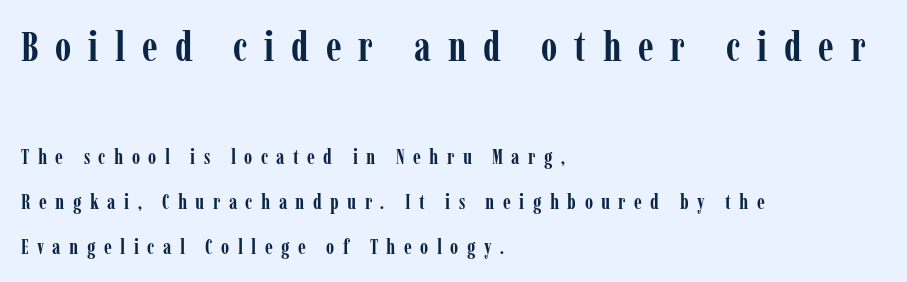
{"serif": "yes", "italic": "no", "bold": "yes", "weight": "semibold", "width": "condensed", "stroke_contrast": "low", "x_height": "medium", "monospaced": "no", "underline": "no", "align": "left", "line_spacing": "loose", "line_spacing_ratio": 2.14, "letter_spacing": "wide", "letter_spacing_em": 0.4, "larger_block": "first", "size_ratio": 2.0, "glyph_px": 42}
